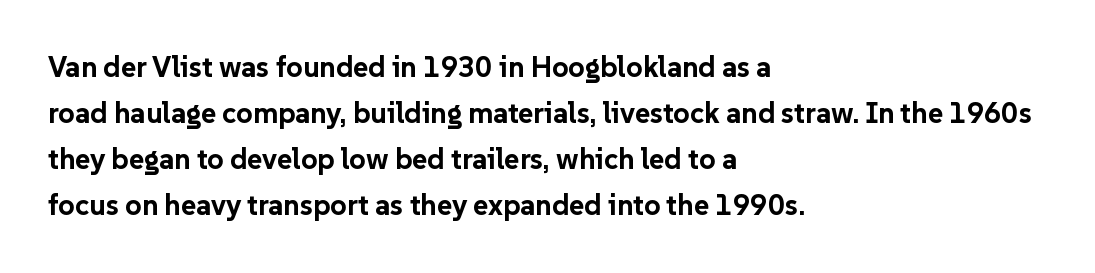
Q: Is the text bold? A: Yes.
Q: Is the text italic (slanted)? A: No, it is upright.
Q: Is the typeface a serif or a sans-serif typeface? A: Sans-serif.
Q: Is the text underlined? A: No.
Q: How is the paragraph aligned? A: Left-aligned.
Q: Is the spacing between letters normal or unusually wide? A: Normal.
Q: Is the spacing between lines tight, normal or loose? A: Normal.
Q: Width (condensed, normal, or wide)? A: Normal.
Q: Stroke contrast? A: Low.
Q: x-height? A: Medium.
Q: Monospaced? A: No.
